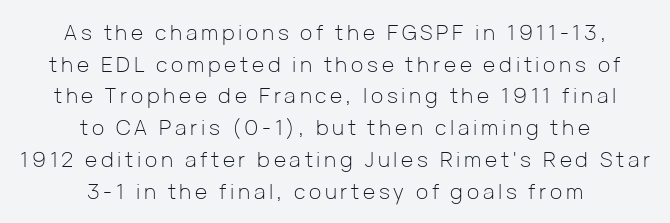
A centered setting, common on invitations and titles, is used for this passage. Upright lettering throughout. Only glyphs here, with clear space below each row. What's the leading like? Ordinary, nothing unusual. Summary of weight: not heavy and not bold.
